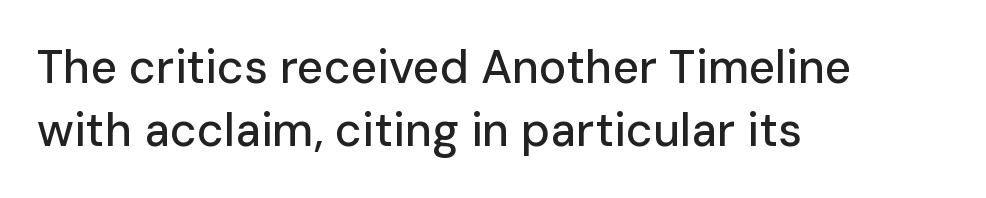
{"serif": "no", "italic": "no", "width": "normal", "stroke_contrast": "low", "x_height": "medium", "monospaced": "no", "underline": "no", "align": "left", "line_spacing": "normal", "line_spacing_ratio": 1.36, "letter_spacing": "normal", "letter_spacing_em": 0.0, "glyph_px": 46}
